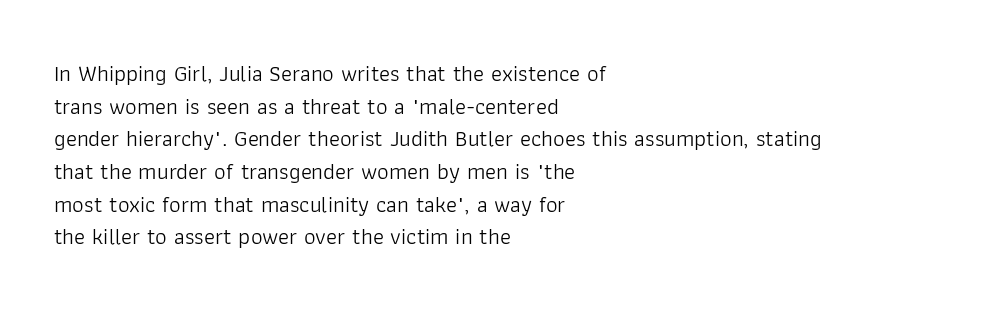
{"italic": "no", "bold": "no", "underline": "no", "align": "left", "line_spacing": "normal", "line_spacing_ratio": 1.42, "letter_spacing": "normal", "letter_spacing_em": 0.0, "glyph_px": 23}
